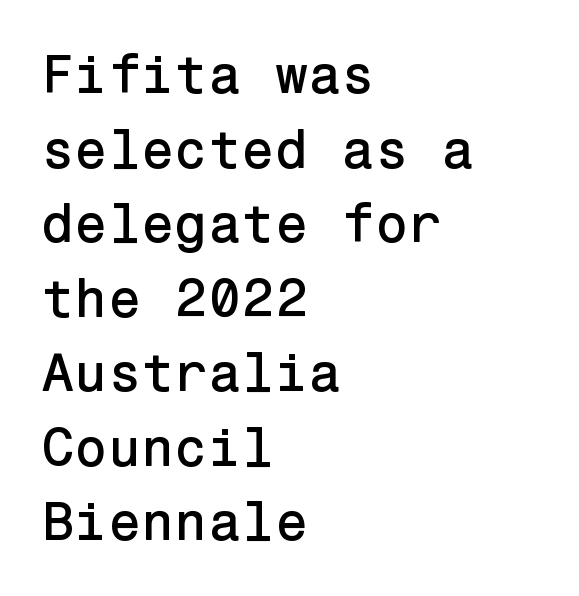
Regarding serifs, this sample does without them. Anything drawn beneath the words? Only blank space. Does the copy run flush right? No — it runs flush left. The letters sit at their default tracking, neither squeezed nor spread.
